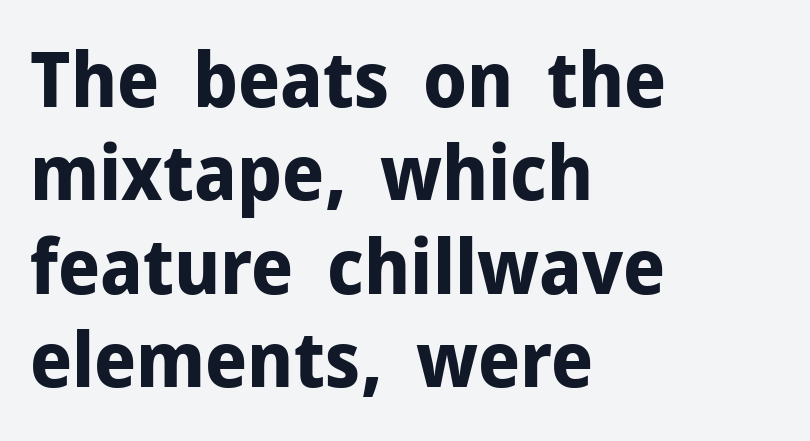
The letters carry no serifs — their stems end cleanly without finishing strokes. A typesetter would mark this as roman, not italic. In terms of weight, the rendering is a true, heavy bold. Nobody drew a line under any word here.
